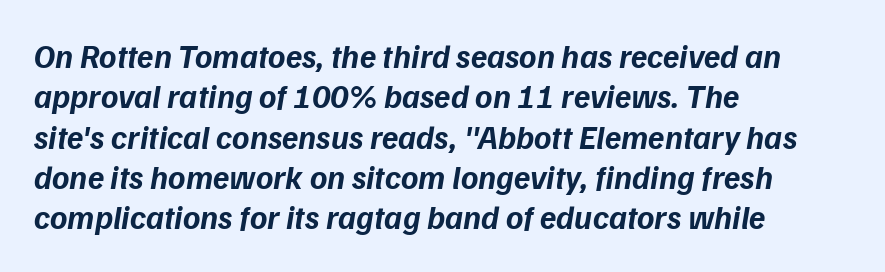
The face used here is proportionally spaced, like ordinary book or web type. If you drew a line through each stem, it would be angled. In terms of letterspacing, this is plain default setting. Notice how thick the strokes are: this is what a full bold looks like. The paragraph has a hard left edge and a soft right edge.
